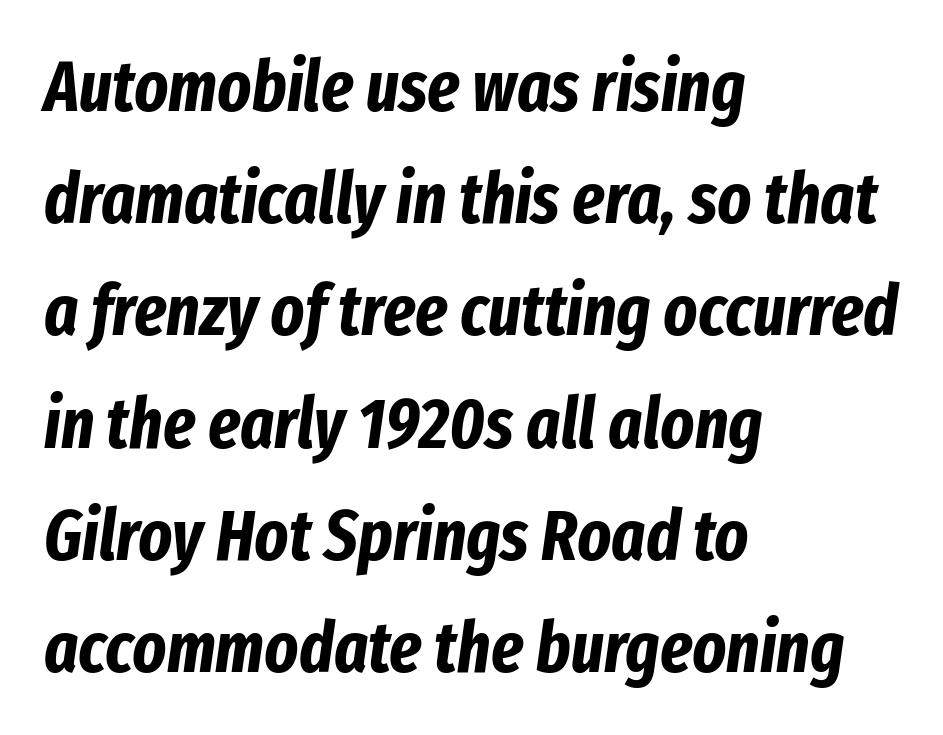
Q: Is the text bold? A: Yes.
Q: Is the text italic (slanted)? A: Yes, it leans right by about 8 degrees.
Q: Is the text underlined? A: No.
Q: How is the paragraph aligned? A: Left-aligned.
Q: Is the spacing between letters normal or unusually wide? A: Normal.
Q: Is the spacing between lines tight, normal or loose? A: Normal.
Q: Width (condensed, normal, or wide)? A: Condensed.
Q: Stroke contrast? A: Low.
Q: x-height? A: Medium.
Q: Monospaced? A: No.
